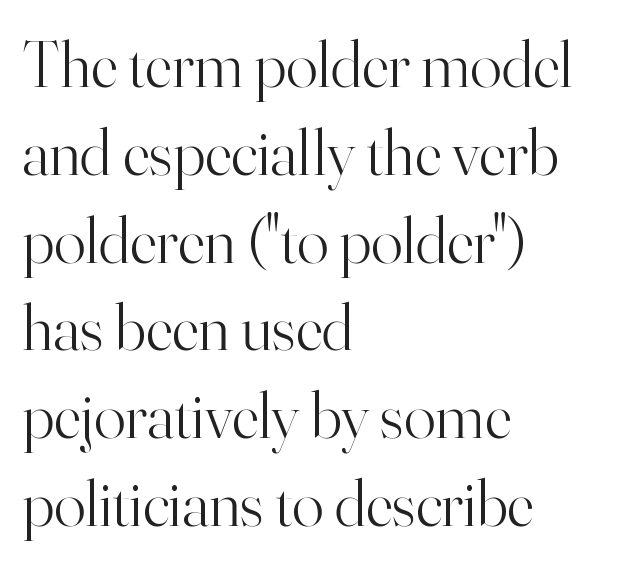
{"serif": "yes", "italic": "no", "bold": "no", "weight": "light", "width": "normal", "stroke_contrast": "high", "x_height": "small", "monospaced": "no", "underline": "no", "align": "left", "line_spacing": "normal", "line_spacing_ratio": 1.33, "letter_spacing": "normal", "letter_spacing_em": 0.0, "glyph_px": 66}
